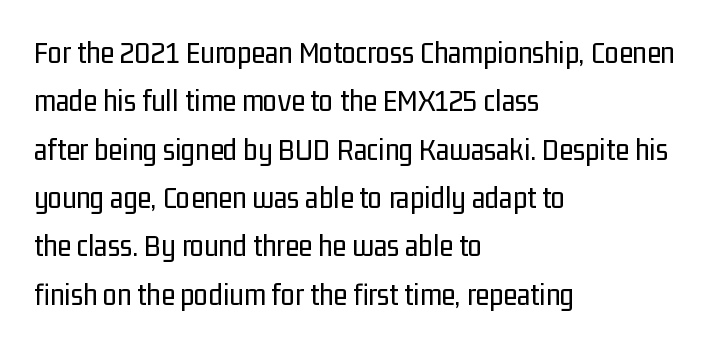
Q: Is the text bold? A: No.
Q: Is the text italic (slanted)? A: No, it is upright.
Q: Is the typeface a serif or a sans-serif typeface? A: Sans-serif.
Q: Is the text underlined? A: No.
Q: How is the paragraph aligned? A: Left-aligned.
Q: Is the spacing between letters normal or unusually wide? A: Normal.
Q: Is the spacing between lines tight, normal or loose? A: Normal.
Q: Width (condensed, normal, or wide)? A: Condensed.
Q: Stroke contrast? A: Low.
Q: x-height? A: Medium.
Q: Monospaced? A: No.
